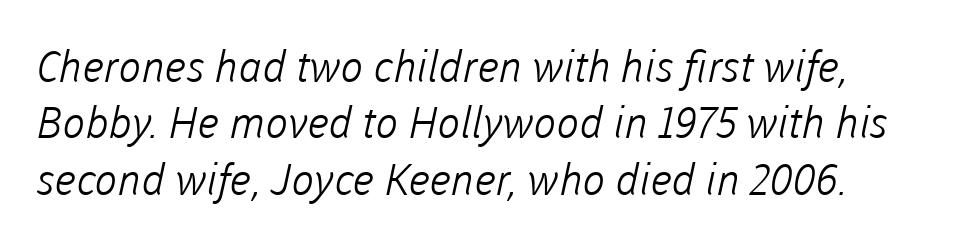
Has an underline been added? It has not. Horizontal bands of white between lines are of average thickness. Proportional: the letters do not fall into vertical columns. Nothing heavy about these letters — not bold at all. Letterform terminals end flat and unadorned throughout the passage.
